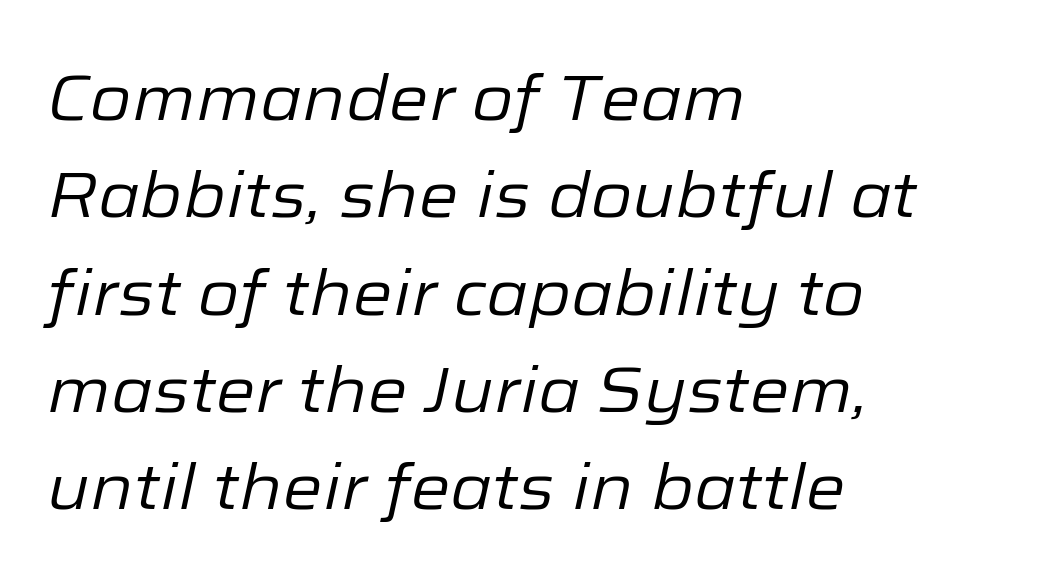
{"italic": "yes", "lean": "right", "slant_degrees": 12, "bold": "no", "weight": "regular", "width": "normal", "stroke_contrast": "low", "x_height": "medium", "monospaced": "no", "underline": "no", "align": "left", "line_spacing": "normal", "line_spacing_ratio": 1.52, "letter_spacing": "normal", "letter_spacing_em": 0.0, "glyph_px": 64}
